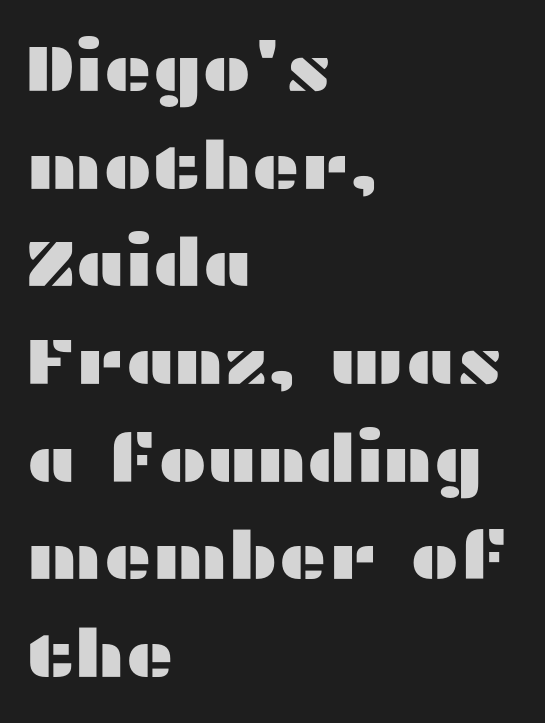
Do the characters align in a grid? No, the font is proportional. Vertical spacing — default. Reading down the block, your eye returns to a fixed left position each line. Underlining? Definitely not there. If you drew a line through each stem, it would be perfectly vertical.
